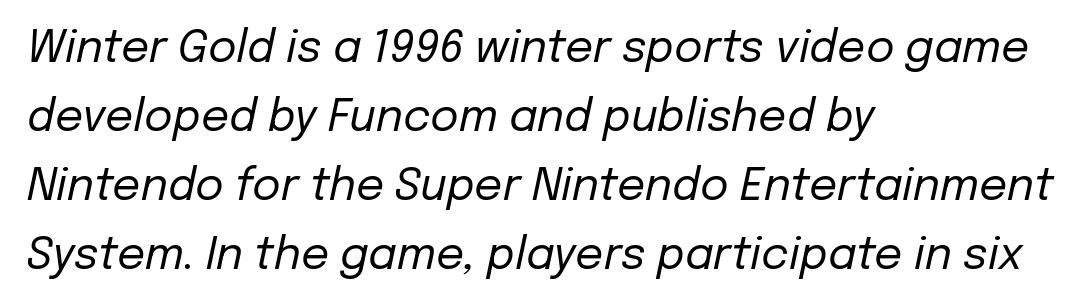
This sample keeps an unexceptional amount of space between lines. Quick note: italic. The gap between lines stays unmarked. A typesetter would call this zero additional tracking.
